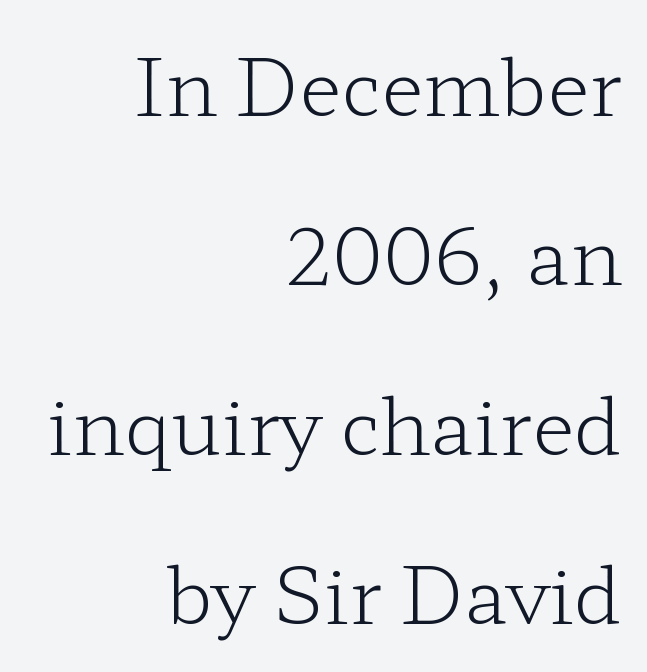
Q: Is the text bold? A: No.
Q: Is the text italic (slanted)? A: No, it is upright.
Q: Is the typeface a serif or a sans-serif typeface? A: Serif.
Q: Is the text underlined? A: No.
Q: How is the paragraph aligned? A: Right-aligned.
Q: Is the spacing between letters normal or unusually wide? A: Normal.
Q: Is the spacing between lines tight, normal or loose? A: Loose.
Q: Width (condensed, normal, or wide)? A: Wide.
Q: Stroke contrast? A: Low.
Q: x-height? A: Medium.
Q: Monospaced? A: No.
